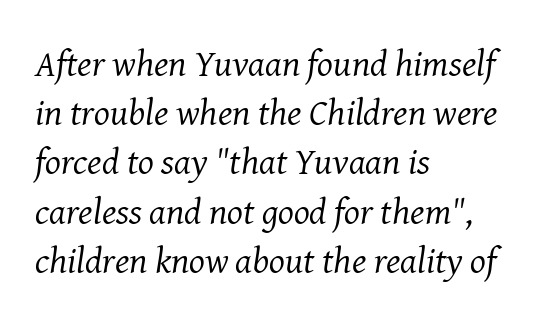
Default kerning and tracking; the words read as compact shapes. Proportional: the letters do not fall into vertical columns. The specimen reads as italic at a glance. Stroke terminals: seriffed. Reading down the column, the eye jumps a familiar distance to each next line.
